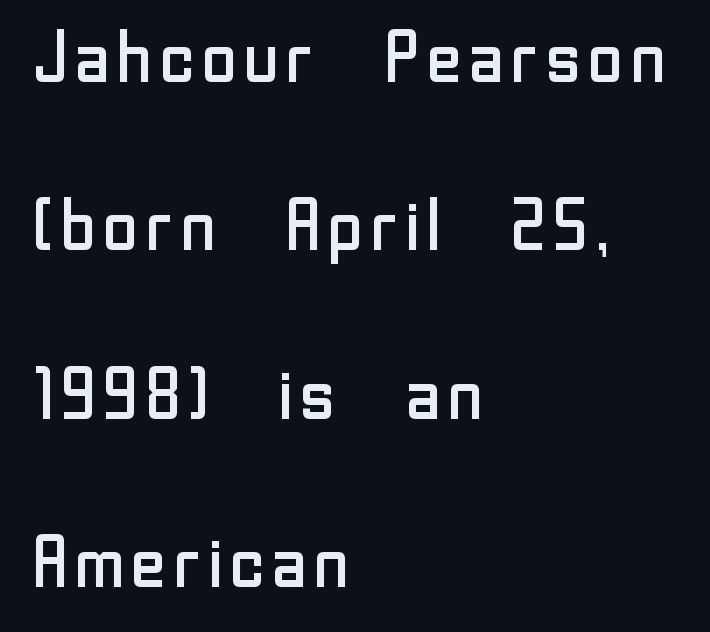
{"serif": "no", "italic": "no", "bold": "no", "weight": "regular", "width": "normal", "stroke_contrast": "low", "x_height": "medium", "monospaced": "no", "underline": "no", "align": "left", "line_spacing": "loose", "line_spacing_ratio": 2.34, "letter_spacing": "normal", "letter_spacing_em": 0.0, "glyph_px": 72}
